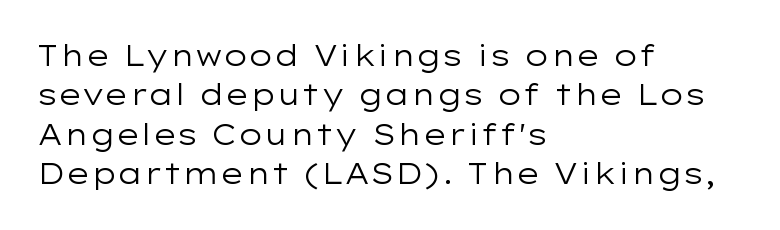
The image shows 29 px regular-weight, wide sans-serif type, upright; set left-aligned, normal line spacing (1.36x), normal letter spacing, not underlined; low stroke contrast and a medium x-height.
